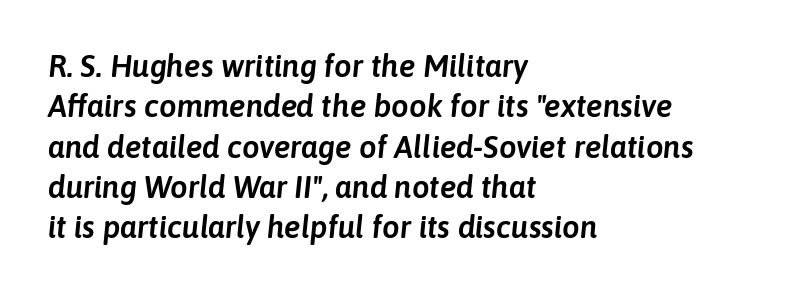
{"italic": "yes", "lean": "right", "slant_degrees": 6, "width": "normal", "stroke_contrast": "low", "x_height": "medium", "monospaced": "no", "underline": "no", "align": "left", "line_spacing": "normal", "line_spacing_ratio": 1.3, "letter_spacing": "normal", "letter_spacing_em": 0.0, "glyph_px": 31}
